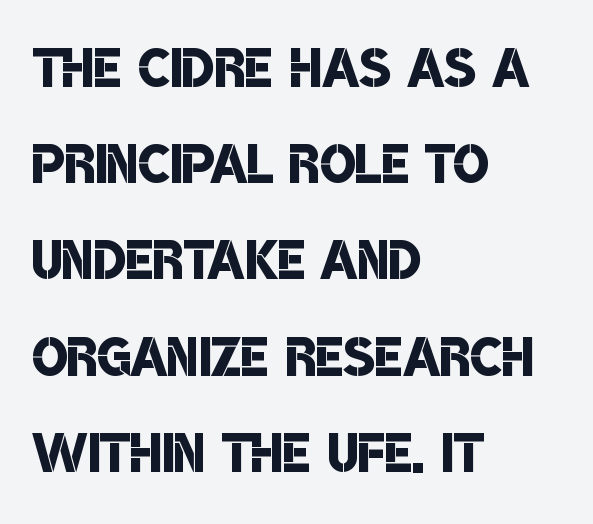
{"serif": "no", "bold": "semi", "weight": "semibold", "width": "condensed", "stroke_contrast": "low", "x_height": "large", "monospaced": "no", "underline": "no", "align": "left", "line_spacing": "normal", "line_spacing_ratio": 1.3, "letter_spacing": "normal", "letter_spacing_em": 0.0, "glyph_px": 74}
